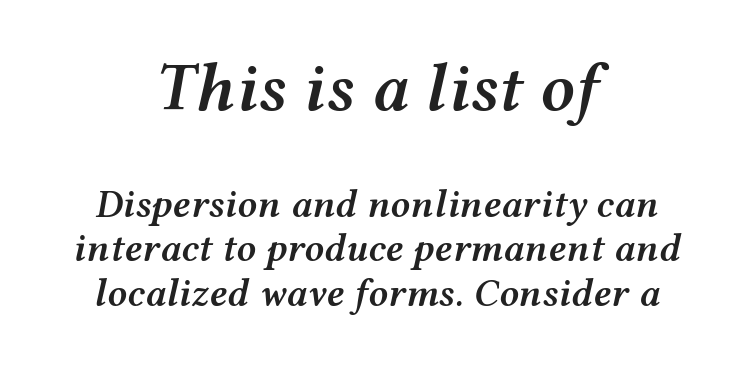
{"italic": "yes", "lean": "right", "slant_degrees": 12, "bold": "semi", "weight": "semibold", "width": "wide", "stroke_contrast": "medium", "x_height": "medium", "monospaced": "no", "underline": "no", "align": "center", "line_spacing": "tight", "line_spacing_ratio": 1.15, "letter_spacing": "normal", "letter_spacing_em": 0.0, "larger_block": "first", "size_ratio": 1.74, "glyph_px": 68}
